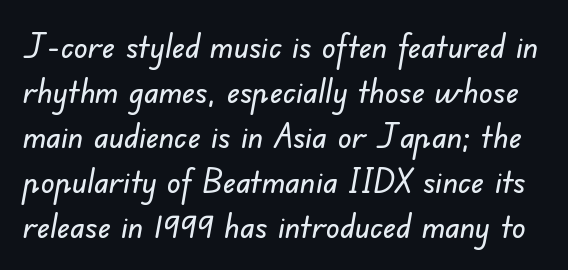
The image shows 34 px sans-serif type; set normal line spacing (1.32x), normal letter spacing, not underlined; low stroke contrast and a small x-height.
